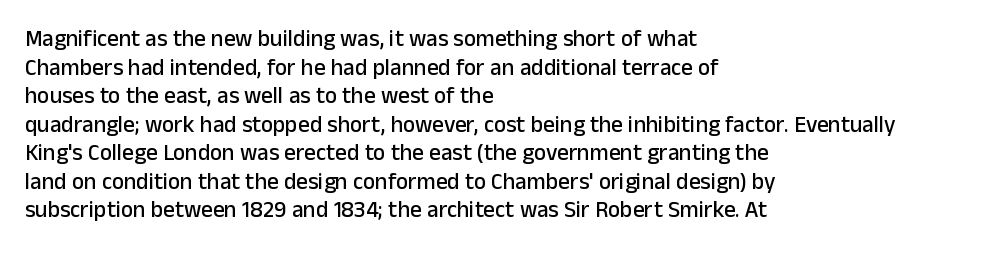
Each line starts at the same left margin while the right side varies. This sample uses plain, unmodified letter spacing. Only glyphs here, with clear space below each row. The letters stand upright; this is a roman face.
